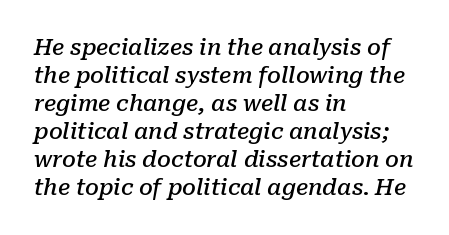
Q: Is the text bold? A: Semi-bold.
Q: Is the text italic (slanted)? A: Yes, it leans right by about 10 degrees.
Q: Is the text underlined? A: No.
Q: How is the paragraph aligned? A: Left-aligned.
Q: Is the spacing between letters normal or unusually wide? A: Normal.
Q: Is the spacing between lines tight, normal or loose? A: Normal.
